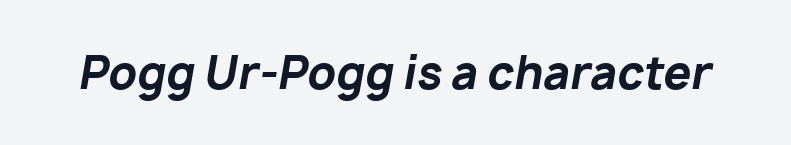
{"italic": "yes", "lean": "right", "slant_degrees": 10, "bold": "yes", "weight": "bold", "width": "normal", "stroke_contrast": "low", "x_height": "medium", "monospaced": "no", "underline": "no", "letter_spacing": "normal", "letter_spacing_em": 0.0, "glyph_px": 44}
